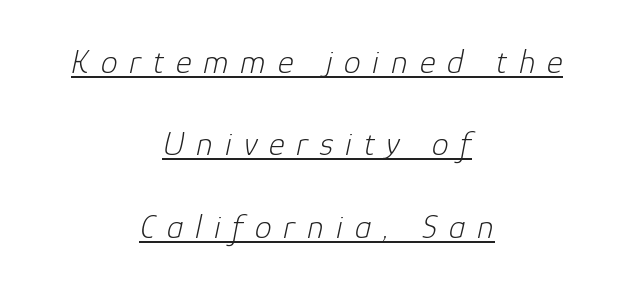
{"italic": "yes", "lean": "right", "slant_degrees": 12, "bold": "no", "weight": "light", "width": "normal", "stroke_contrast": "low", "x_height": "medium", "monospaced": "no", "underline": "yes", "align": "center", "line_spacing": "loose", "line_spacing_ratio": 2.42, "letter_spacing": "wide", "letter_spacing_em": 0.35, "glyph_px": 34}
